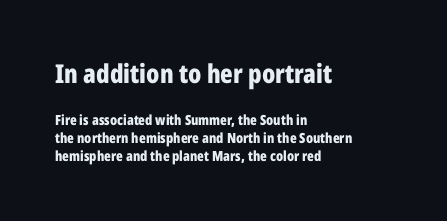
Words appear dense and cohesive because spacing is normal. The string is rendered with underlining switched off. Where is the straight margin? On the left. How would I describe the line gaps? Plain and ordinary. The face used here has the dense, thick strokes of a bold.
